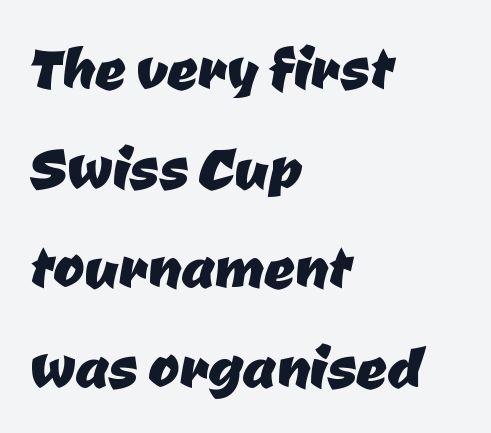
{"serif": "no", "width": "normal", "stroke_contrast": "low", "x_height": "medium", "monospaced": "no", "underline": "no", "align": "left", "line_spacing": "normal", "line_spacing_ratio": 1.33, "letter_spacing": "normal", "letter_spacing_em": 0.0, "glyph_px": 75}
